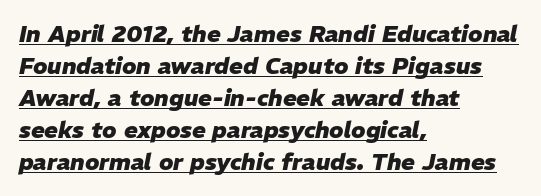
{"italic": "yes", "lean": "right", "slant_degrees": 11, "bold": "yes", "underline": "yes", "align": "left", "line_spacing": "normal", "line_spacing_ratio": 1.39, "letter_spacing": "normal", "letter_spacing_em": 0.0, "glyph_px": 23}
